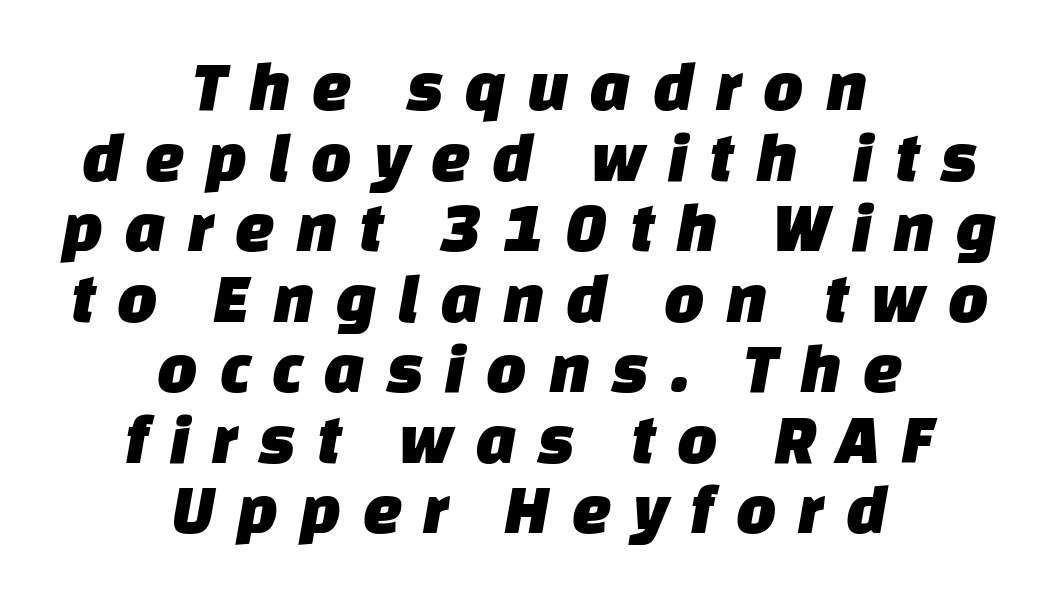
Vertically, the passage feels compressed, each row crowding the next. What stands out about the letter spacing? Its width — letters are far apart. Words float on clear page, feet unadorned. Note the varied advance widths — an 'i' is clearly narrower than an 'm'. Grotesque or geometric, the face here clearly has no serifs. Leftover space on each line is divided equally before and after the words.
